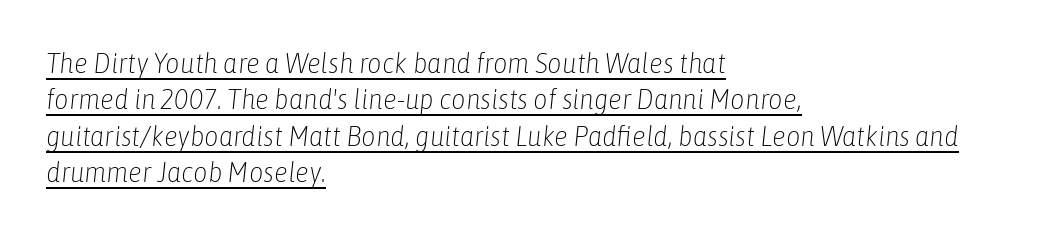
Italic: yes, the glyphs are oblique. Weight: not bold — regular or lighter. The lines sit at an ordinary, default distance from one another. Is the block centered? No — it sits flush against the left margin.
